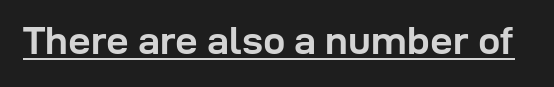
The image shows 40 px semibold sans-serif type, upright; set normal letter spacing, underlined; low stroke contrast and a medium x-height.
